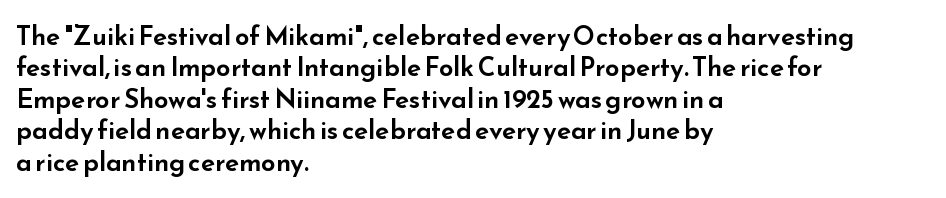
Tracking value appears to be zero — textbook default spacing. Rendered with straight, roman letterforms. Short and long lines alike share a common starting point at left. A bare baseline throughout the passage.
